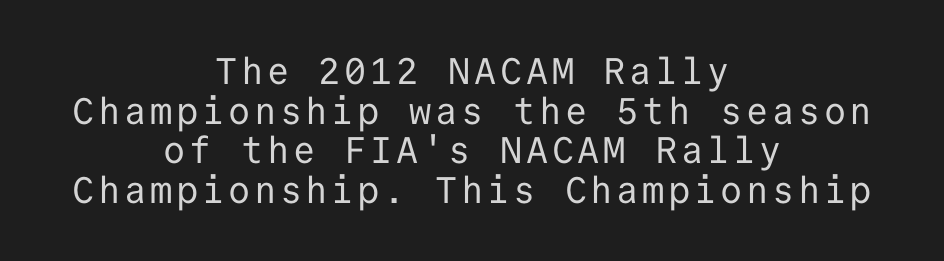
The image shows 37 px regular-weight sans-serif type, upright, monospaced; set centered, tight line spacing (1.07x), not underlined; low stroke contrast and a medium x-height.
